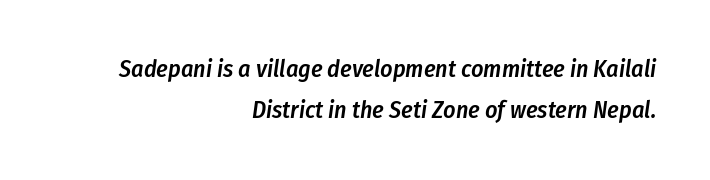
The image shows 24 px text type, italic (leaning right); set right-aligned, line spacing 1.72x, normal letter spacing, not underlined.
